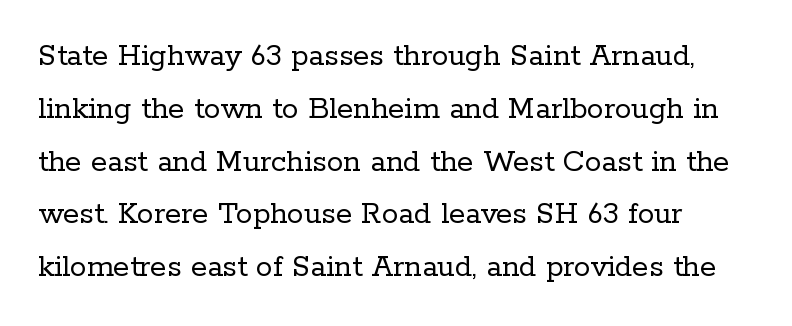
Q: Is the text bold? A: No.
Q: Is the text italic (slanted)? A: No, it is upright.
Q: Is the typeface a serif or a sans-serif typeface? A: Serif.
Q: Is the text underlined? A: No.
Q: Is the spacing between letters normal or unusually wide? A: Normal.
Q: Is the spacing between lines tight, normal or loose? A: Normal.
Q: Width (condensed, normal, or wide)? A: Normal.
Q: Stroke contrast? A: Low.
Q: x-height? A: Medium.
Q: Monospaced? A: No.
